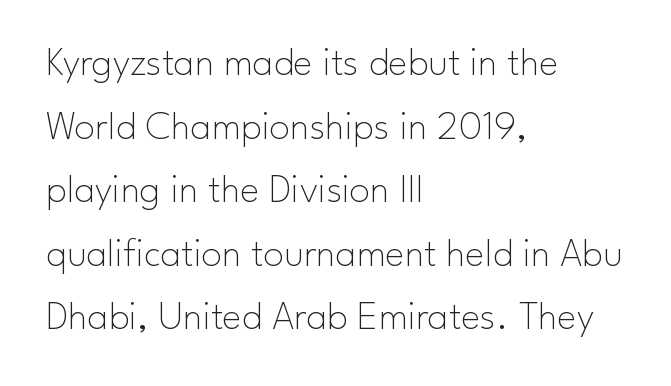
The passage is arranged the way most books set body copy — flush left. Is there any slant? The stems are plumb. Heaviness? Minimal to ordinary, like unemphasized prose. Characters follow at the spacing the type designer built in. Spacing verdict: proportional, widths tailored to each character. Bare-footed words on every line.
